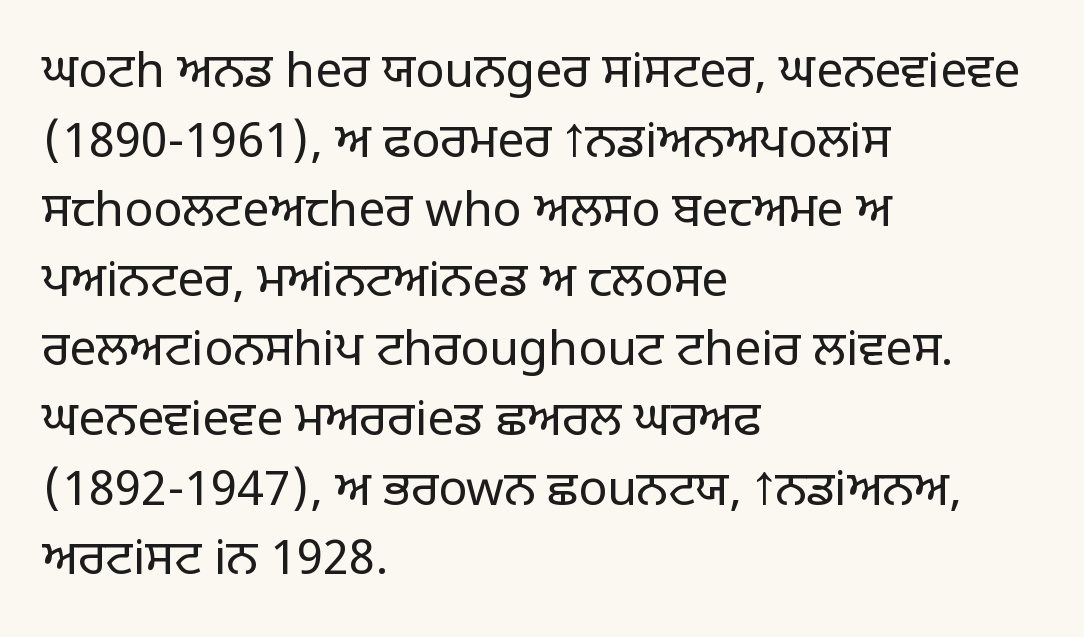
The image shows 48 px light sans-serif type, upright; set left-aligned, normal line spacing (1.45x), normal letter spacing, not underlined; low stroke contrast and a large x-height.
